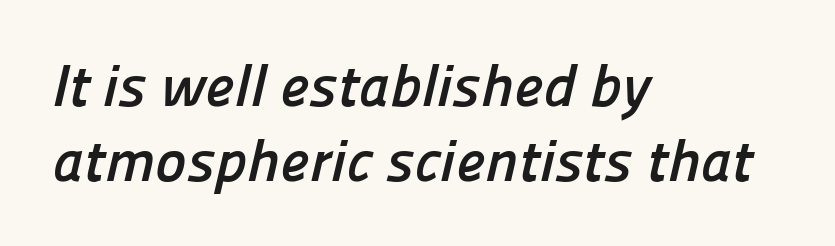
The image shows 59 px semibold sans-serif type; set left-aligned, normal line spacing (1.27x), normal letter spacing, not underlined; low stroke contrast and a medium x-height.
